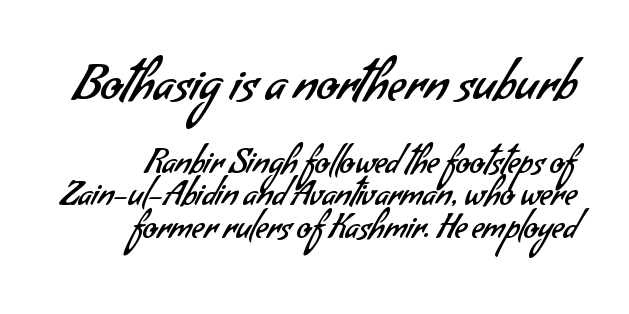
Inter-character spacing is left at the font's built-in metrics. Only glyphs here, with clear space below each row. Weight: not bold — regular or lighter. Rows of type sit shoulder to shoulder in the vertical direction. Larger block? The one above; the one below is distinctly smaller. Note: no serifs on the glyphs.
